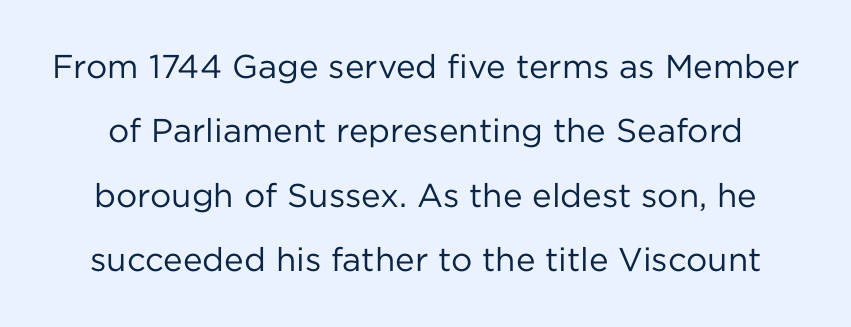
Quick note: interline space is abundant. The rendering uses natural spacing where letterforms have individual widths. Style check: upright. Weight class: somewhere from thin through regular.
